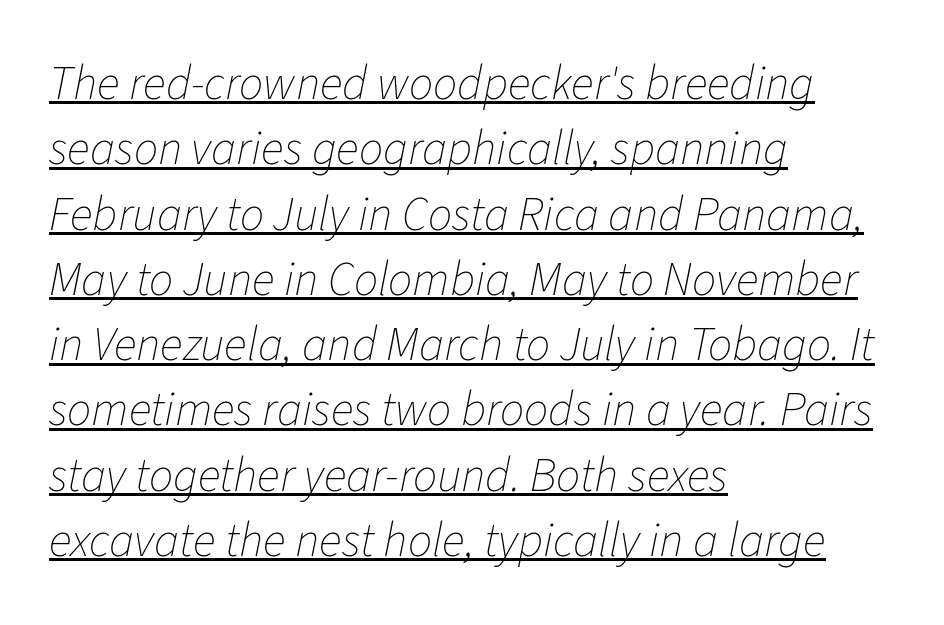
The image shows 48 px thin type, italic (leaning right); set left-aligned, normal line spacing (1.36x), normal letter spacing, underlined; low stroke contrast and a medium x-height.
